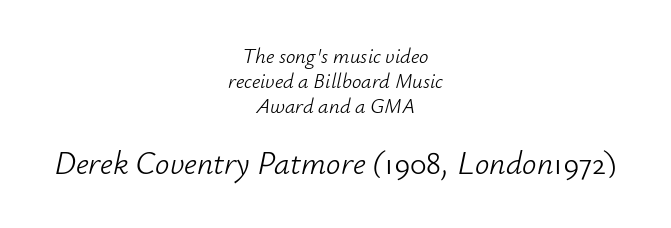
{"italic": "yes", "lean": "right", "slant_degrees": 12, "bold": "no", "weight": "light", "width": "normal", "stroke_contrast": "low", "x_height": "small", "monospaced": "no", "underline": "no", "align": "center", "line_spacing_ratio": 1.2, "letter_spacing": "normal", "letter_spacing_em": 0.0, "larger_block": "second", "size_ratio": 1.52, "glyph_px": 32}
